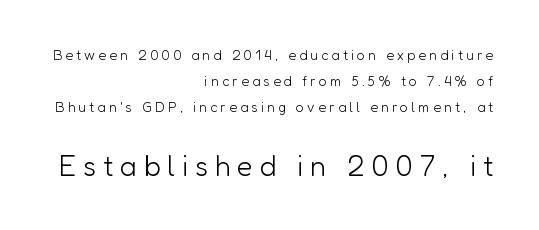
{"serif": "no", "italic": "no", "bold": "no", "weight": "light", "width": "normal", "stroke_contrast": "low", "x_height": "medium", "monospaced": "no", "underline": "no", "align": "right", "line_spacing_ratio": 1.86, "letter_spacing": "wide", "letter_spacing_em": 0.23, "larger_block": "second", "size_ratio": 2.07, "glyph_px": 29}
